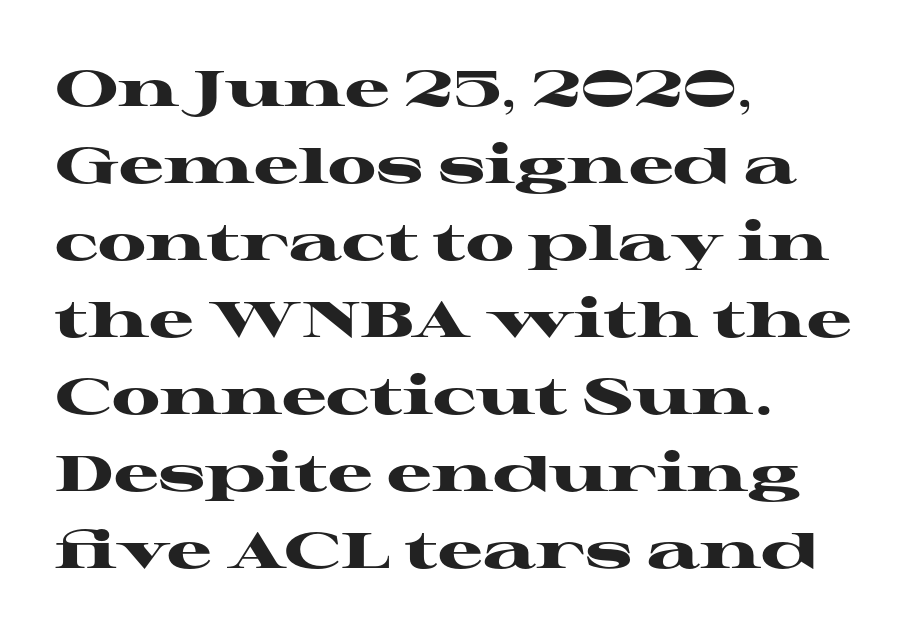
{"serif": "yes", "italic": "no", "bold": "yes", "weight": "heavy", "width": "wide", "stroke_contrast": "high", "x_height": "medium", "monospaced": "no", "underline": "no", "align": "left", "line_spacing": "normal", "line_spacing_ratio": 1.54, "letter_spacing": "normal", "letter_spacing_em": 0.0, "glyph_px": 50}
